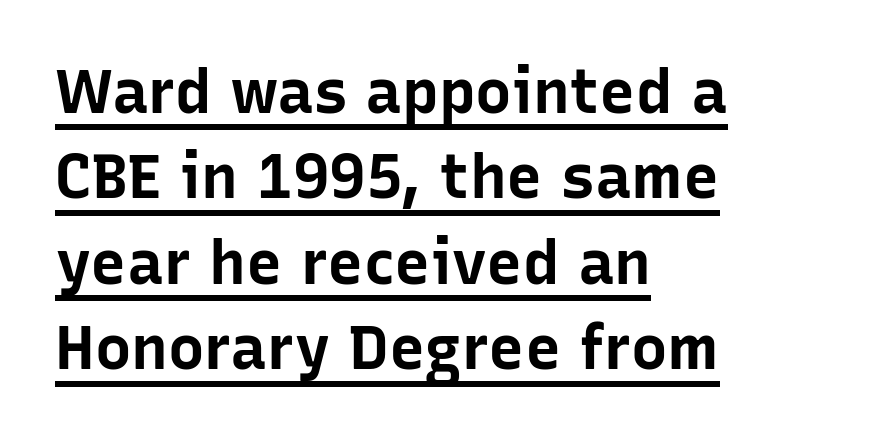
The image shows 61 px bold sans-serif type, upright; set left-aligned, normal line spacing (1.4x), normal letter spacing, underlined; low stroke contrast and a medium x-height.
